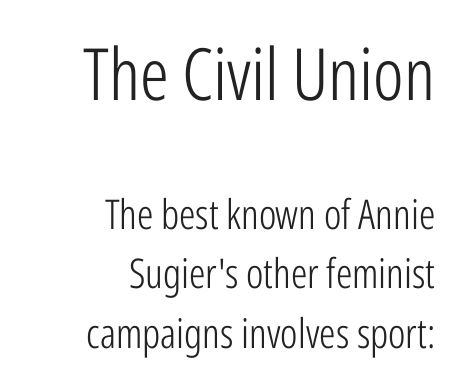
The image shows 72 px light, condensed sans-serif type, upright; set right-aligned, normal line spacing (1.45x), normal letter spacing, not underlined; the first (top) block is 1.76x larger; low stroke contrast and a medium x-height.
